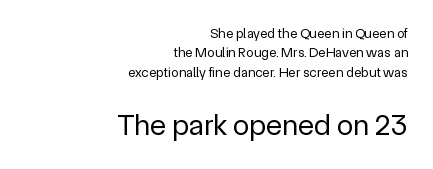
{"serif": "no", "italic": "no", "bold": "no", "weight": "regular", "width": "normal", "x_height": "medium", "monospaced": "no", "underline": "no", "align": "right", "line_spacing": "normal", "line_spacing_ratio": 1.39, "letter_spacing": "normal", "letter_spacing_em": 0.0, "larger_block": "second", "size_ratio": 2.14, "glyph_px": 30}
